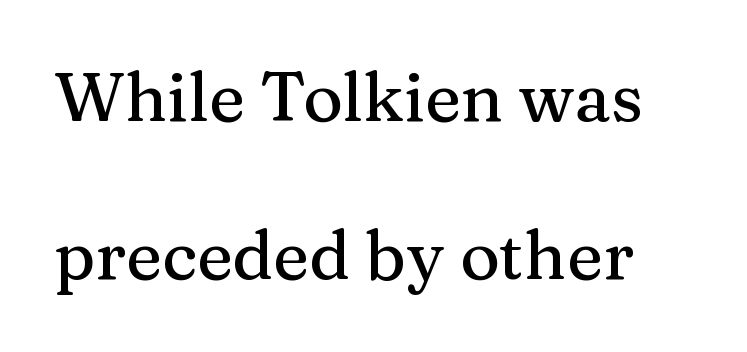
Q: Is the text italic (slanted)? A: No, it is upright.
Q: Is the typeface a serif or a sans-serif typeface? A: Serif.
Q: Is the text underlined? A: No.
Q: Is the spacing between letters normal or unusually wide? A: Normal.
Q: Is the spacing between lines tight, normal or loose? A: Loose.
Q: Width (condensed, normal, or wide)? A: Normal.
Q: Stroke contrast? A: Medium.
Q: x-height? A: Medium.
Q: Monospaced? A: No.
